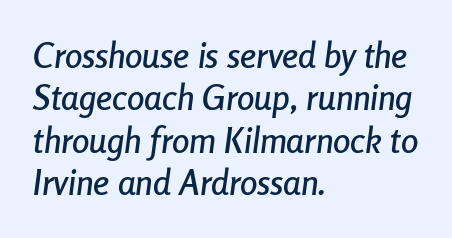
Every row of glyphs begins at an identical x-position on the left. Bare-footed words on every line. Do the characters align in a grid? No, the font is proportional. Italic: yes, the glyphs are oblique.
